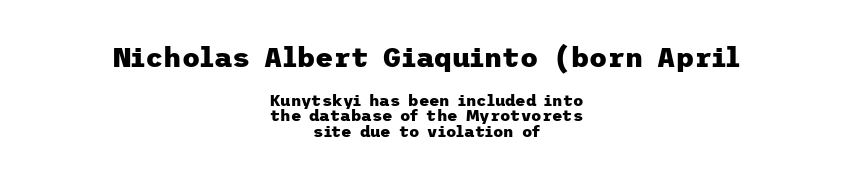
{"serif": "no", "italic": "no", "bold": "yes", "weight": "heavy", "width": "normal", "stroke_contrast": "low", "x_height": "medium", "underline": "no", "align": "center", "line_spacing": "tight", "line_spacing_ratio": 0.97, "letter_spacing": "normal", "letter_spacing_em": 0.0, "larger_block": "first", "size_ratio": 1.75, "glyph_px": 28}
